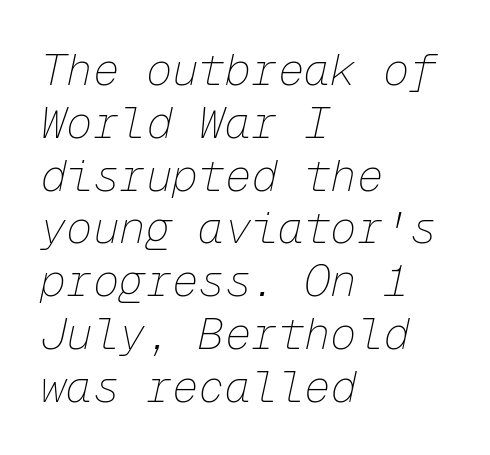
The image shows 44 px thin type, italic (leaning right), monospaced; set left-aligned, line spacing 1.2x, normal letter spacing, not underlined; low stroke contrast and a medium x-height.
